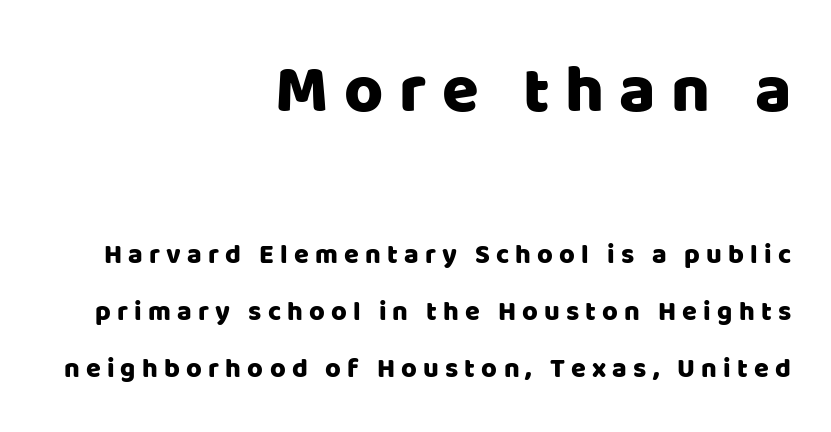
The image shows 67 px sans-serif type, upright; set right-aligned, loose line spacing (2.1x), unusually wide letter spacing (+0.23 em), not underlined; the first (top) block is 2.48x larger; low stroke contrast and a large x-height.
